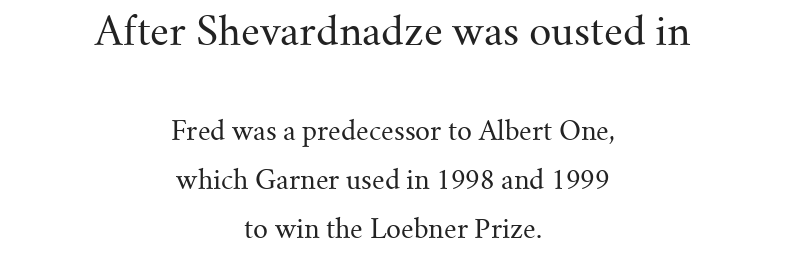
Q: Is the text bold? A: No.
Q: Is the text italic (slanted)? A: No, it is upright.
Q: Is the typeface a serif or a sans-serif typeface? A: Serif.
Q: Is the text underlined? A: No.
Q: How is the paragraph aligned? A: Centered.
Q: Is the spacing between letters normal or unusually wide? A: Normal.
Q: Which block of text is set in a larger size, the first (top) or the second (bottom)? A: The first (top) one.
Q: Width (condensed, normal, or wide)? A: Normal.
Q: Stroke contrast? A: Medium.
Q: x-height? A: Small.
Q: Monospaced? A: No.
